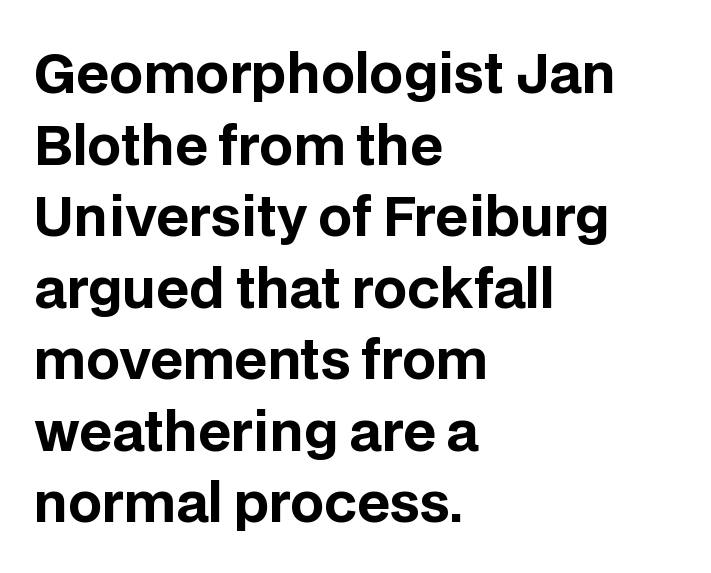
{"serif": "no", "italic": "no", "bold": "yes", "weight": "bold", "width": "normal", "stroke_contrast": "low", "x_height": "large", "monospaced": "no", "underline": "no", "align": "left", "line_spacing": "normal", "line_spacing_ratio": 1.35, "letter_spacing": "normal", "letter_spacing_em": 0.0, "glyph_px": 53}
